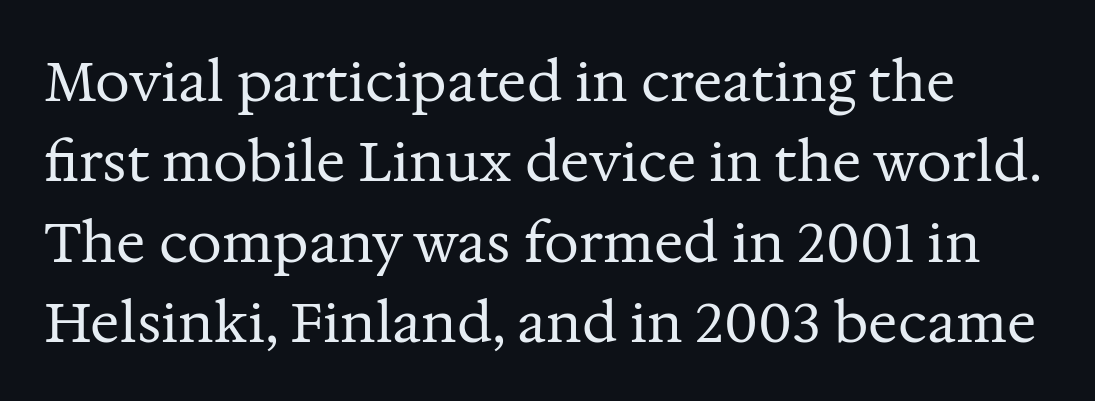
Q: Is the text bold? A: No.
Q: Is the text italic (slanted)? A: No, it is upright.
Q: Is the typeface a serif or a sans-serif typeface? A: Serif.
Q: Is the text underlined? A: No.
Q: Is the spacing between letters normal or unusually wide? A: Normal.
Q: Is the spacing between lines tight, normal or loose? A: Normal.
Q: Width (condensed, normal, or wide)? A: Normal.
Q: Stroke contrast? A: Medium.
Q: x-height? A: Medium.
Q: Monospaced? A: No.
